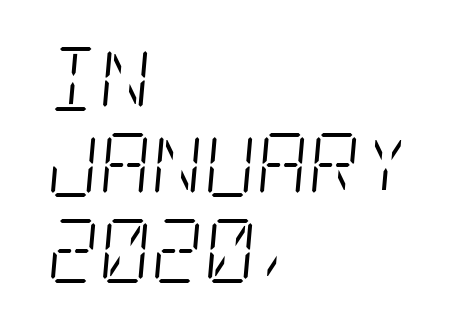
Q: Is the text bold? A: No.
Q: Is the text italic (slanted)? A: Yes, it leans right by about 5 degrees.
Q: Is the typeface a serif or a sans-serif typeface? A: Serif.
Q: Is the text underlined? A: No.
Q: How is the paragraph aligned? A: Left-aligned.
Q: Is the spacing between letters normal or unusually wide? A: Normal.
Q: Is the spacing between lines tight, normal or loose? A: Normal.
Q: Width (condensed, normal, or wide)? A: Condensed.
Q: Stroke contrast? A: Low.
Q: x-height? A: Large.
